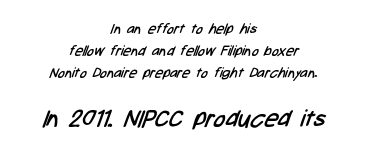
Q: Is the text bold? A: No.
Q: Is the text underlined? A: No.
Q: How is the paragraph aligned? A: Centered.
Q: Is the spacing between letters normal or unusually wide? A: Normal.
Q: Is the spacing between lines tight, normal or loose? A: Normal.
Q: Which block of text is set in a larger size, the first (top) or the second (bottom)? A: The second (bottom) one.
